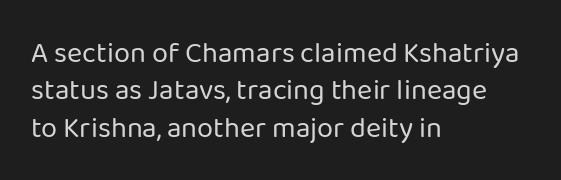
Q: Is the text bold? A: No.
Q: Is the text italic (slanted)? A: No, it is upright.
Q: Is the typeface a serif or a sans-serif typeface? A: Sans-serif.
Q: Is the text underlined? A: No.
Q: How is the paragraph aligned? A: Left-aligned.
Q: Is the spacing between letters normal or unusually wide? A: Normal.
Q: Is the spacing between lines tight, normal or loose? A: Normal.
Q: Width (condensed, normal, or wide)? A: Normal.
Q: Stroke contrast? A: Low.
Q: x-height? A: Medium.
Q: Monospaced? A: No.
